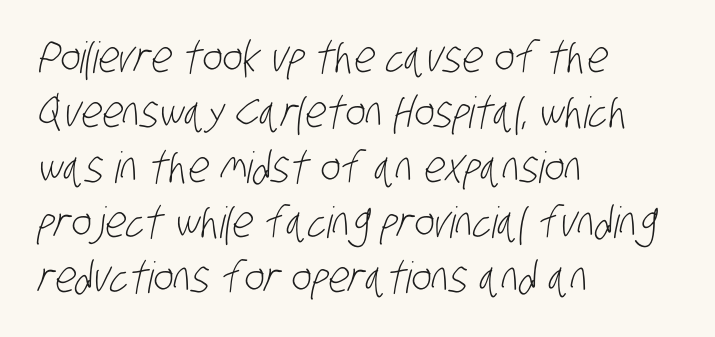
The image shows 43 px light, condensed sans-serif type; set left-aligned, normal line spacing (1.28x), normal letter spacing, not underlined; low stroke contrast and a large x-height.
